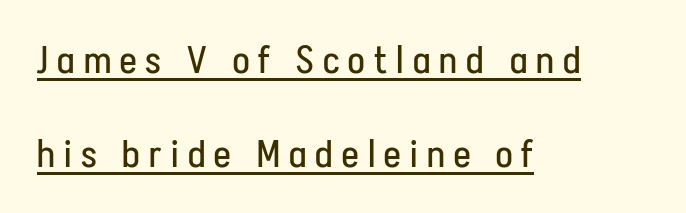
Q: Is the text bold? A: No.
Q: Is the text italic (slanted)? A: No, it is upright.
Q: Is the typeface a serif or a sans-serif typeface? A: Sans-serif.
Q: Is the text underlined? A: Yes.
Q: How is the paragraph aligned? A: Left-aligned.
Q: Is the spacing between letters normal or unusually wide? A: Unusually wide.
Q: Is the spacing between lines tight, normal or loose? A: Loose.
Q: Width (condensed, normal, or wide)? A: Condensed.
Q: Stroke contrast? A: Low.
Q: x-height? A: Medium.
Q: Monospaced? A: No.
